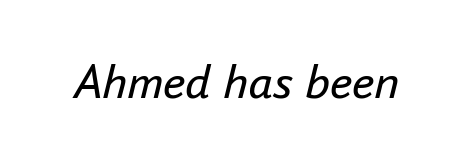
Q: Is the text bold? A: No.
Q: Is the text italic (slanted)? A: Yes, it leans right by about 16 degrees.
Q: Is the text underlined? A: No.
Q: Is the spacing between letters normal or unusually wide? A: Normal.
Q: Width (condensed, normal, or wide)? A: Normal.
Q: Stroke contrast? A: Low.
Q: x-height? A: Small.
Q: Monospaced? A: No.
